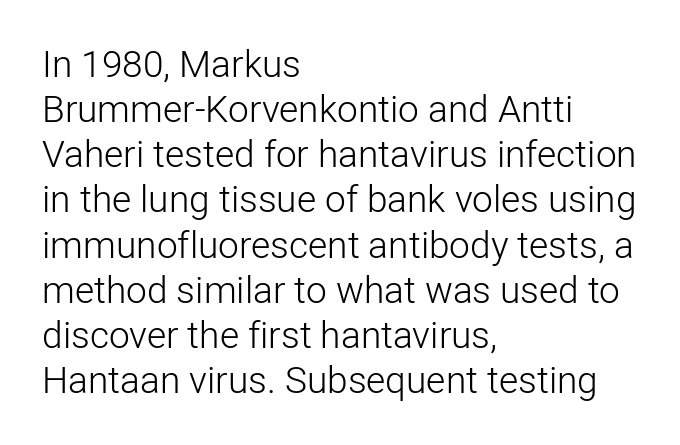
Regarding serifs, this sample does without them. The strokes carry an ordinary text weight at most. Each letter keeps its own natural width here, so spacing adapts to shape. Posture: upright roman. Tracking here is standard; glyphs follow each other at the usual distance.
